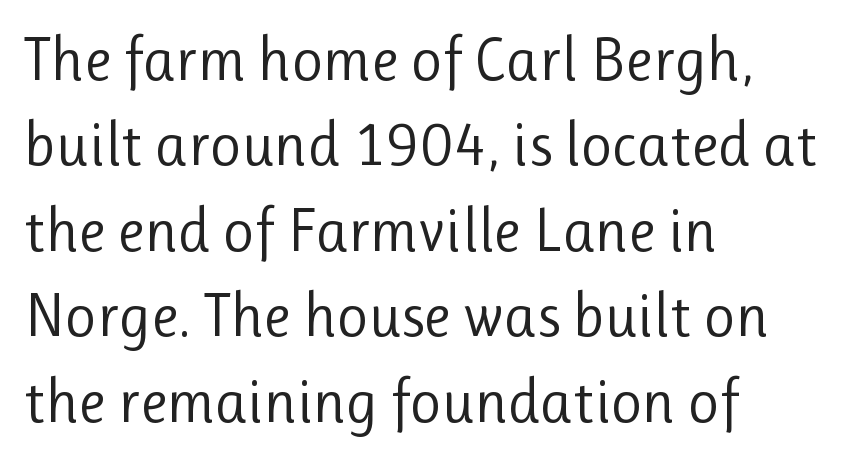
The image shows 61 px regular-weight sans-serif type, upright; set left-aligned, normal line spacing (1.4x), normal letter spacing, not underlined; low stroke contrast and a medium x-height.
